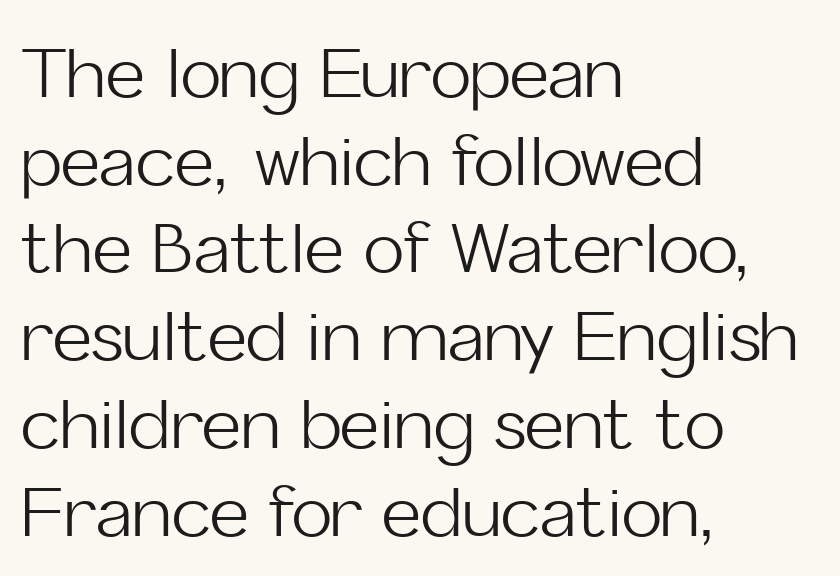
You can tell from the bare stems that sans-serif type was used. The face used here is rendered with its standard letterfit. The lines in this sample share a left origin and differ only in where they stop. What's the leading like? Ordinary, nothing unusual. Beneath every word, the page is bare.
